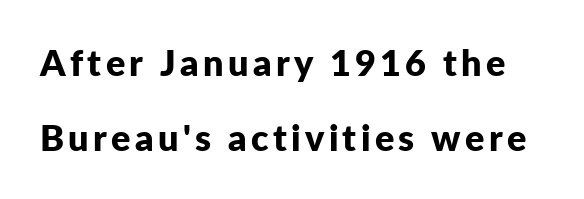
Q: Is the text bold? A: Yes.
Q: Is the text italic (slanted)? A: No, it is upright.
Q: Is the typeface a serif or a sans-serif typeface? A: Sans-serif.
Q: Is the text underlined? A: No.
Q: Is the spacing between lines tight, normal or loose? A: Loose.
Q: Width (condensed, normal, or wide)? A: Normal.
Q: Stroke contrast? A: Low.
Q: x-height? A: Medium.
Q: Monospaced? A: No.
